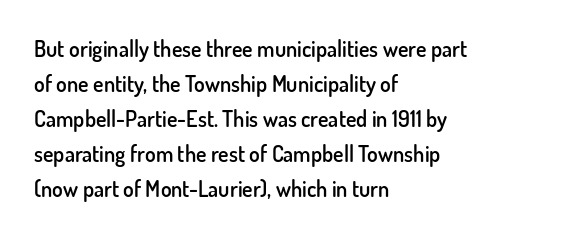
The image shows 22 px text type, upright; set left-aligned, normal line spacing (1.59x), normal letter spacing, not underlined.
